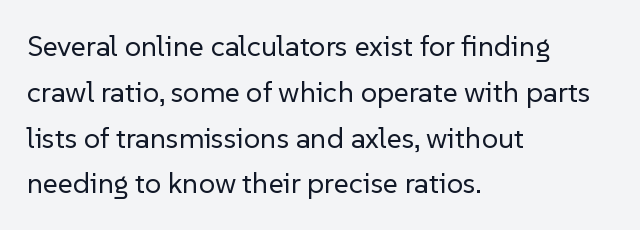
{"serif": "no", "italic": "no", "bold": "no", "weight": "regular", "width": "normal", "stroke_contrast": "low", "x_height": "medium", "monospaced": "no", "underline": "no", "align": "left", "line_spacing": "normal", "line_spacing_ratio": 1.58, "letter_spacing": "normal", "letter_spacing_em": 0.0, "glyph_px": 29}
